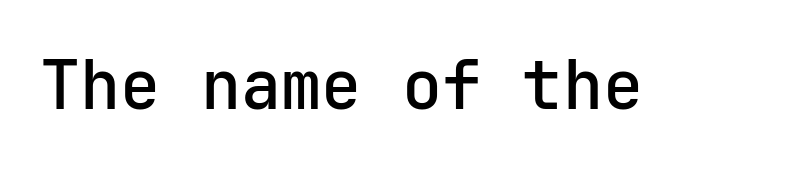
Each letter, wide or thin by design, is forced into the same width here. The passage shown has conventional tracking throughout. A sans-serif font was chosen for this passage. Characters remain perfectly vertical along every line. Decoration check: the copy has no underline.
